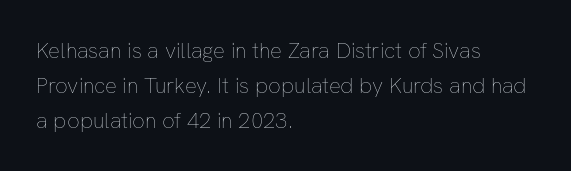
The image shows 22 px text type, upright; set left-aligned, normal line spacing (1.58x), normal letter spacing, not underlined.
